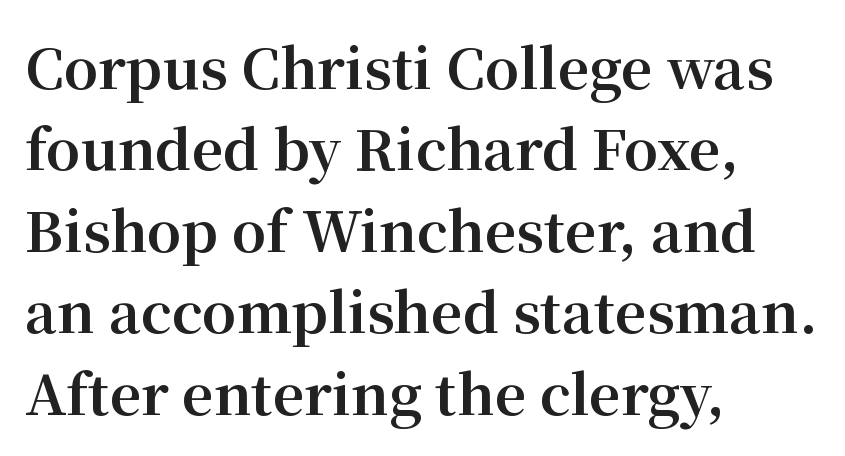
The image shows 55 px bold serif type, upright; set left-aligned, normal line spacing (1.48x), normal letter spacing, not underlined; medium stroke contrast and a medium x-height.
